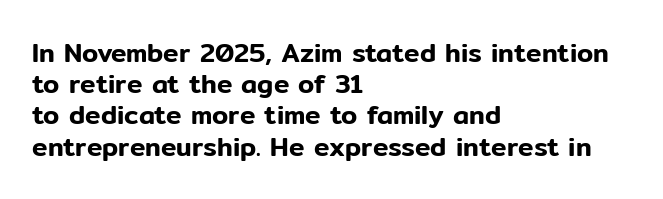
The passage is arranged the way most books set body copy — flush left. This is the regular roman posture of the typeface. The rendering keeps characters at their native spacing. Honestly, there is no underline to notice here at all.
